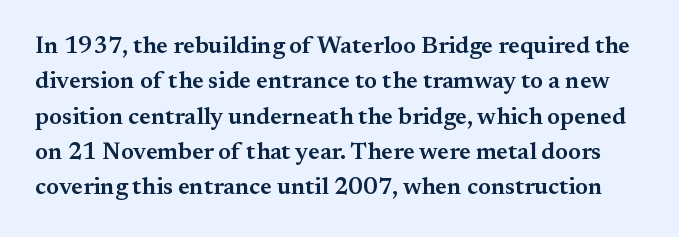
{"italic": "no", "bold": "semi", "underline": "no", "line_spacing": "normal", "line_spacing_ratio": 1.47, "letter_spacing": "normal", "letter_spacing_em": 0.0, "glyph_px": 24}
